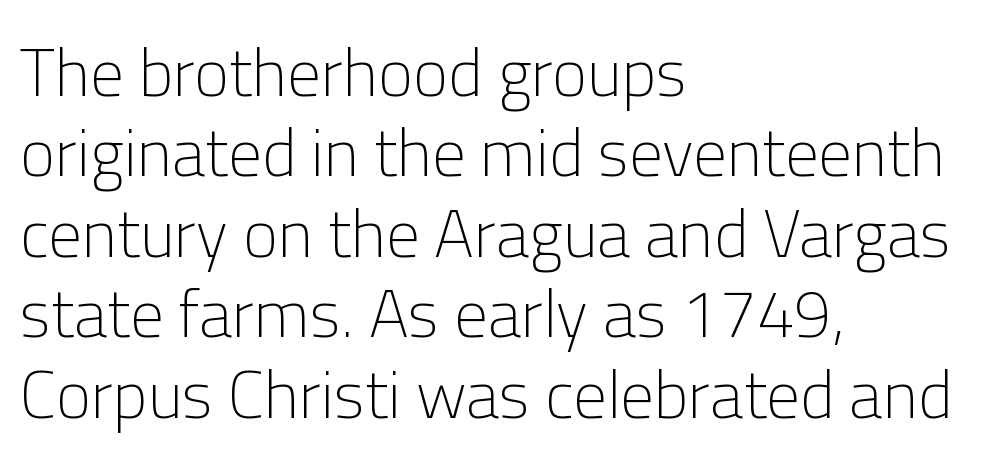
The image shows 67 px light sans-serif type, upright; set left-aligned, line spacing 1.2x, normal letter spacing, not underlined; low stroke contrast and a medium x-height.
